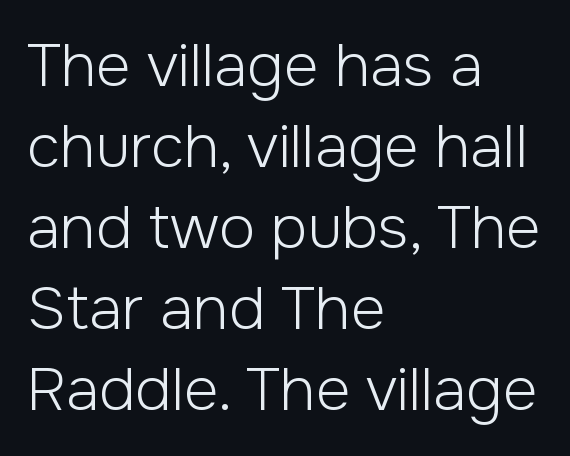
Q: Is the text bold? A: No.
Q: Is the text italic (slanted)? A: No, it is upright.
Q: Is the typeface a serif or a sans-serif typeface? A: Sans-serif.
Q: Is the text underlined? A: No.
Q: How is the paragraph aligned? A: Left-aligned.
Q: Is the spacing between letters normal or unusually wide? A: Normal.
Q: Is the spacing between lines tight, normal or loose? A: Normal.
Q: Width (condensed, normal, or wide)? A: Normal.
Q: Stroke contrast? A: Low.
Q: x-height? A: Medium.
Q: Monospaced? A: No.
